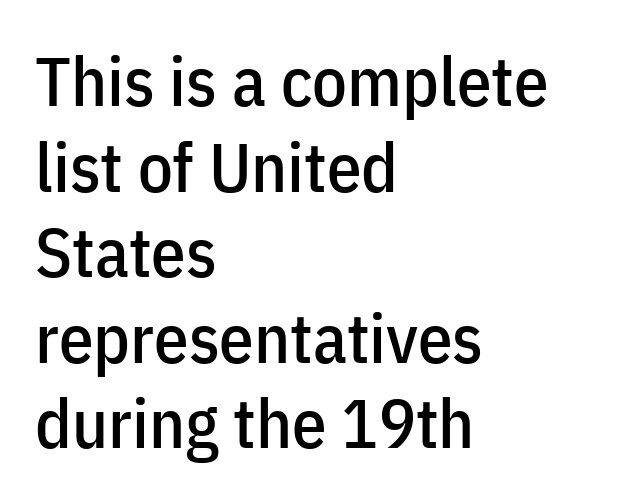
The image shows 69 px condensed sans-serif type, upright; set left-aligned, line spacing 1.24x, normal letter spacing, not underlined; low stroke contrast and a medium x-height.
